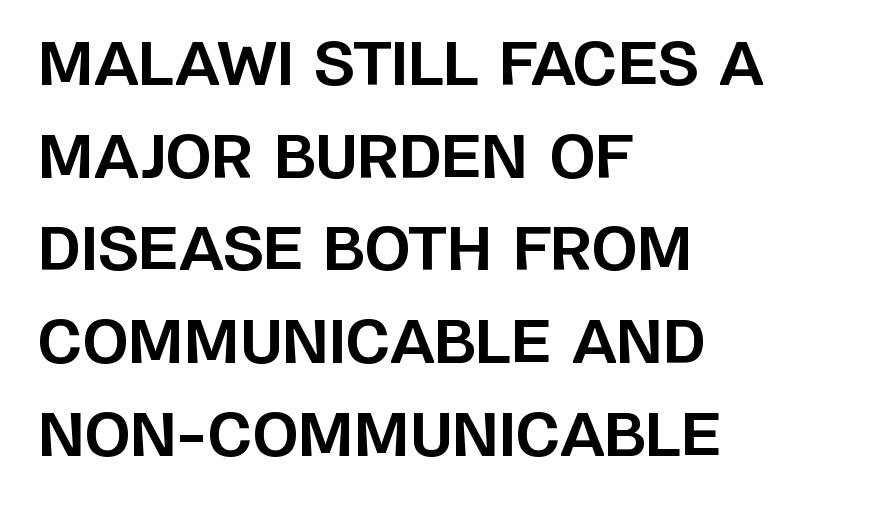
{"serif": "no", "italic": "no", "bold": "yes", "weight": "bold", "width": "normal", "stroke_contrast": "low", "x_height": "large", "monospaced": "no", "underline": "no", "align": "left", "line_spacing": "normal", "line_spacing_ratio": 1.57, "letter_spacing": "normal", "letter_spacing_em": 0.0, "glyph_px": 59}
